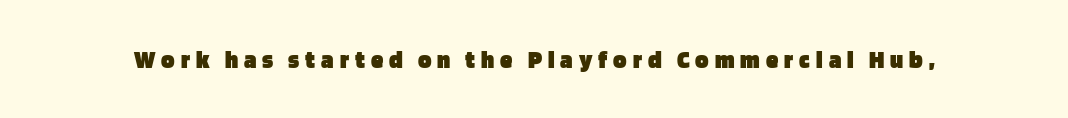
{"italic": "no", "bold": "yes", "underline": "no", "letter_spacing": "wide", "letter_spacing_em": 0.24, "glyph_px": 25}
